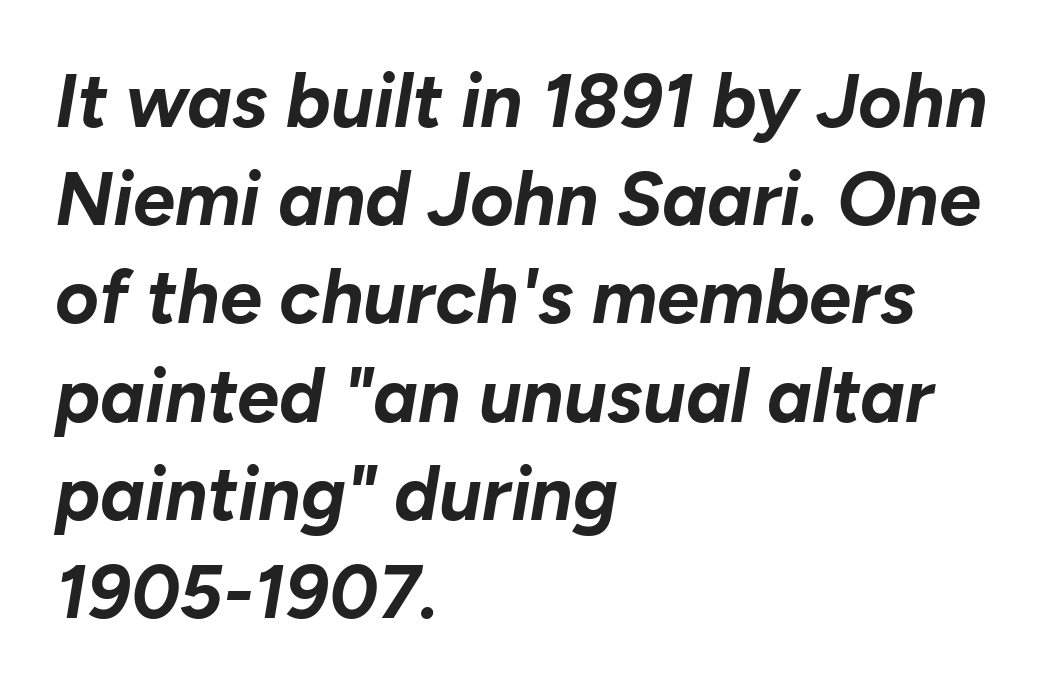
Q: Is the text bold? A: Yes.
Q: Is the text italic (slanted)? A: Yes, it leans right by about 10 degrees.
Q: Is the text underlined? A: No.
Q: How is the paragraph aligned? A: Left-aligned.
Q: Is the spacing between letters normal or unusually wide? A: Normal.
Q: Is the spacing between lines tight, normal or loose? A: Normal.
Q: Width (condensed, normal, or wide)? A: Normal.
Q: Stroke contrast? A: Low.
Q: x-height? A: Medium.
Q: Monospaced? A: No.
